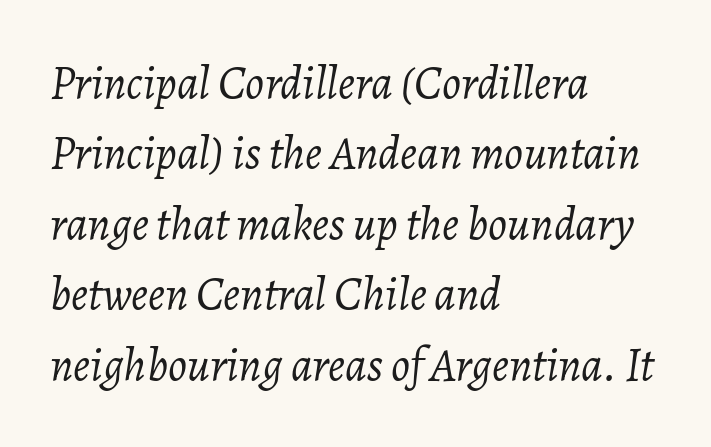
Q: Is the text bold? A: No.
Q: Is the text italic (slanted)? A: Yes, it leans right by about 7 degrees.
Q: Is the text underlined? A: No.
Q: How is the paragraph aligned? A: Left-aligned.
Q: Is the spacing between letters normal or unusually wide? A: Normal.
Q: Is the spacing between lines tight, normal or loose? A: Normal.
Q: Width (condensed, normal, or wide)? A: Normal.
Q: Stroke contrast? A: Low.
Q: x-height? A: Medium.
Q: Monospaced? A: No.
